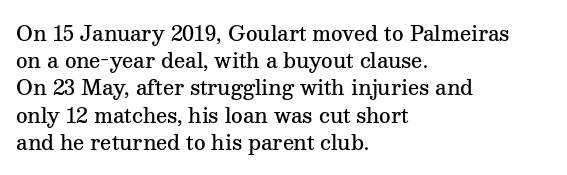
The image shows 20 px text type, upright; set left-aligned, normal line spacing (1.36x), normal letter spacing, not underlined.
